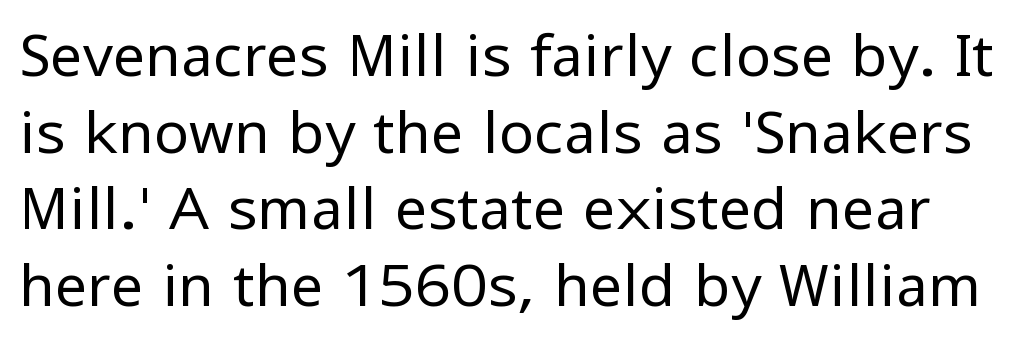
Nobody touched the tracking dial on this one. The letters stand upright; this is a roman face. The rendering shows plain stroke endings on the letterforms — a sans-serif design. Baseline-to-baseline distance is the conventional proportion of letter height. The strip under each line holds only bare page. The passage shown is typed in a proportional face where columns would drift.
